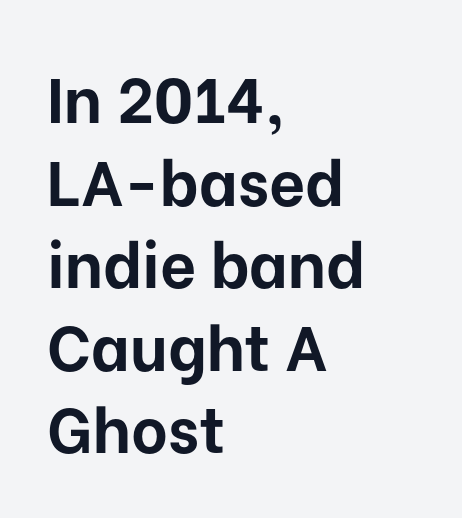
Q: Is the text bold? A: Yes.
Q: Is the text italic (slanted)? A: No, it is upright.
Q: Is the typeface a serif or a sans-serif typeface? A: Sans-serif.
Q: Is the text underlined? A: No.
Q: How is the paragraph aligned? A: Left-aligned.
Q: Is the spacing between letters normal or unusually wide? A: Normal.
Q: Is the spacing between lines tight, normal or loose? A: Normal.
Q: Width (condensed, normal, or wide)? A: Normal.
Q: Stroke contrast? A: Low.
Q: x-height? A: Medium.
Q: Monospaced? A: No.
